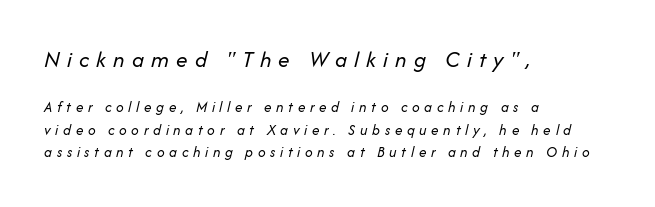
Notice how descenders clear the ascenders below comfortably — that's standard leading. Tracking value appears strongly positive — letters spread wide. Would a proofreader flag this as italicized? Yes. On a weight scale, this lands at 450 or below.
